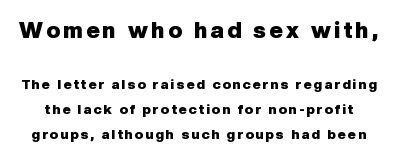
The image shows 23 px bold type, upright; set line spacing 1.78x, not underlined; the first (top) block is 1.64x larger.
